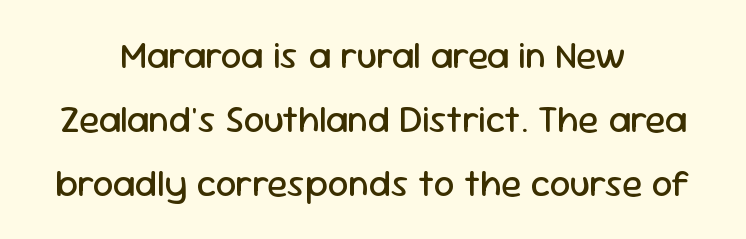
Check the space under the baseline: it is left empty. A roman cut, with each character standing at attention. Are there feet on the stems? There aren't — it's a sans. The passage shown is typed in a proportional face where columns would drift. Caption: face not bold, strokes unweighted.
